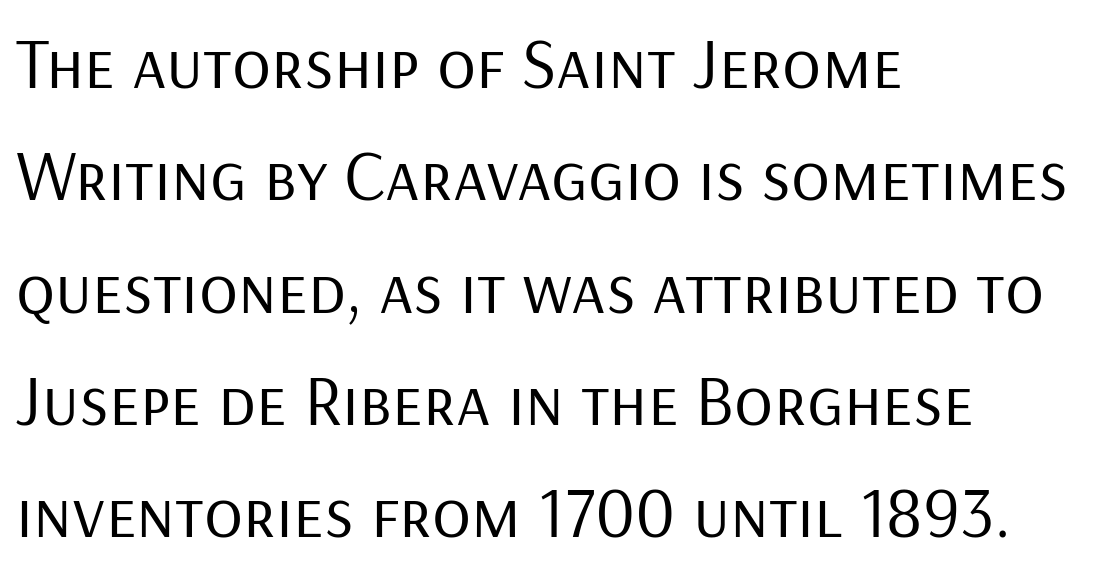
A typesetter would call this proportional, since set widths differ per character. Check the space under the baseline: it is left empty. Glyph-to-glyph distance matches everyday printed text. Reading down the block, your eye returns to a fixed left position each line. Quick note: interline space is typical.
